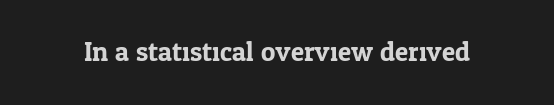
{"italic": "no", "underline": "no", "letter_spacing": "normal", "letter_spacing_em": 0.0, "glyph_px": 27}
